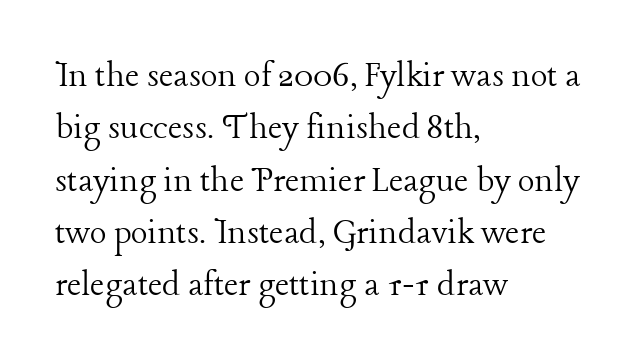
{"serif": "yes", "italic": "no", "bold": "no", "weight": "light", "width": "normal", "stroke_contrast": "low", "x_height": "medium", "monospaced": "no", "underline": "no", "align": "left", "line_spacing": "normal", "line_spacing_ratio": 1.34, "letter_spacing": "normal", "letter_spacing_em": 0.0, "glyph_px": 39}
